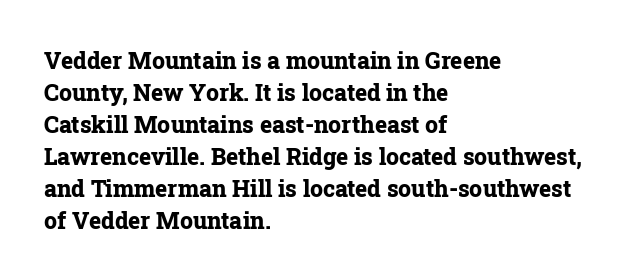
{"italic": "no", "bold": "yes", "underline": "no", "align": "left", "line_spacing": "normal", "line_spacing_ratio": 1.39, "letter_spacing": "normal", "letter_spacing_em": 0.0, "glyph_px": 23}
